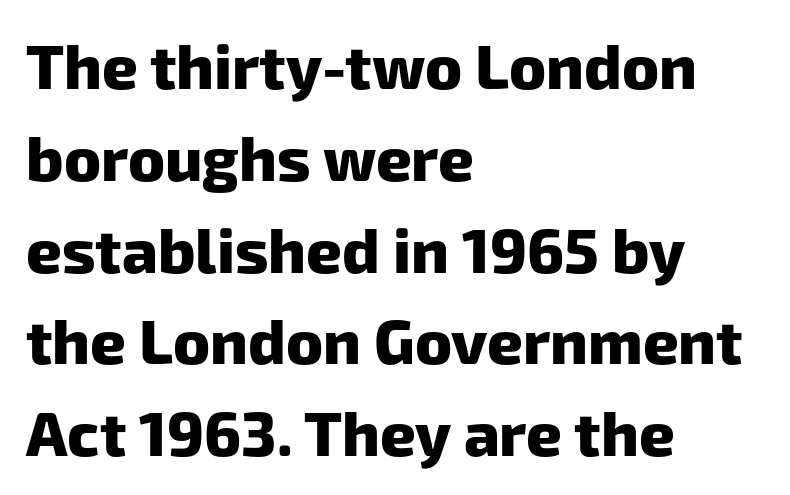
The image shows 62 px heavy sans-serif type; set left-aligned, normal line spacing (1.48x), normal letter spacing, not underlined; low stroke contrast and a medium x-height.
